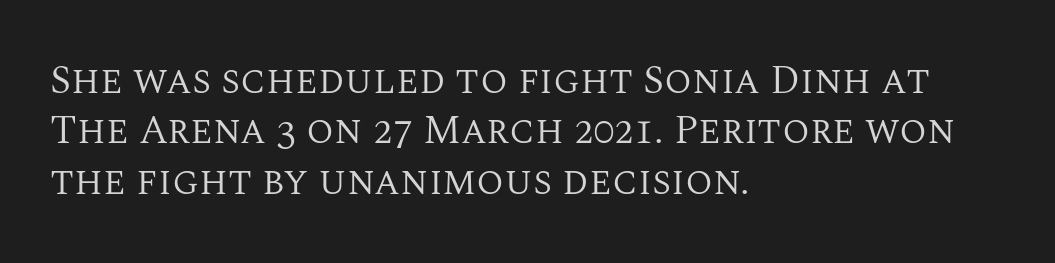
The image shows 40 px regular-weight serif type, upright; set left-aligned, normal line spacing (1.26x), normal letter spacing, not underlined; medium stroke contrast and a large x-height.
